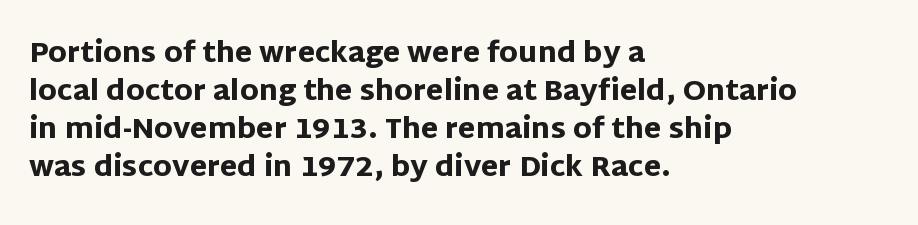
The image shows 28 px heavy sans-serif type, upright; set left-aligned, normal line spacing (1.36x), normal letter spacing, not underlined; low stroke contrast and a large x-height.
